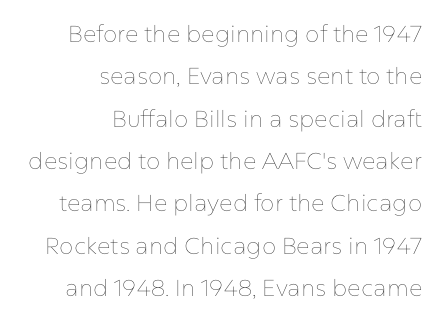
{"italic": "no", "bold": "no", "underline": "no", "align": "right", "line_spacing_ratio": 1.84, "letter_spacing": "normal", "letter_spacing_em": 0.0, "glyph_px": 23}
